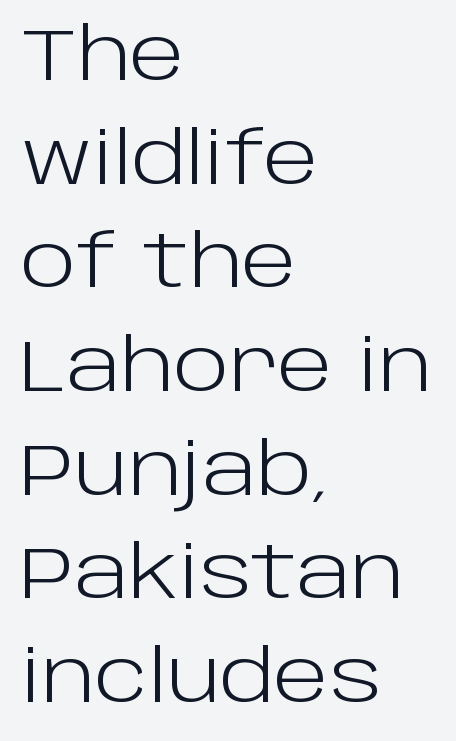
Q: Is the text bold? A: No.
Q: Is the text italic (slanted)? A: No, it is upright.
Q: Is the typeface a serif or a sans-serif typeface? A: Sans-serif.
Q: Is the text underlined? A: No.
Q: How is the paragraph aligned? A: Left-aligned.
Q: Is the spacing between letters normal or unusually wide? A: Normal.
Q: Is the spacing between lines tight, normal or loose? A: Normal.
Q: Width (condensed, normal, or wide)? A: Normal.
Q: Stroke contrast? A: Low.
Q: x-height? A: Large.
Q: Monospaced? A: No.
